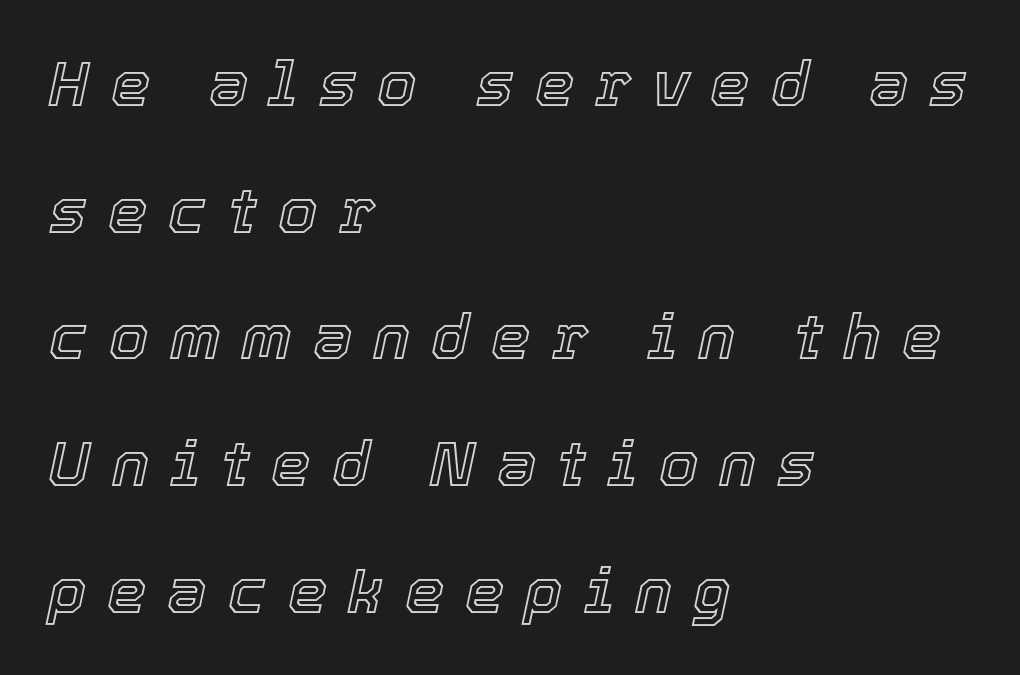
Q: Is the text italic (slanted)? A: Yes, it leans right by about 12 degrees.
Q: Is the text underlined? A: No.
Q: How is the paragraph aligned? A: Left-aligned.
Q: Is the spacing between letters normal or unusually wide? A: Unusually wide.
Q: Is the spacing between lines tight, normal or loose? A: Loose.
Q: Width (condensed, normal, or wide)? A: Normal.
Q: x-height? A: Medium.
Q: Monospaced? A: No.
